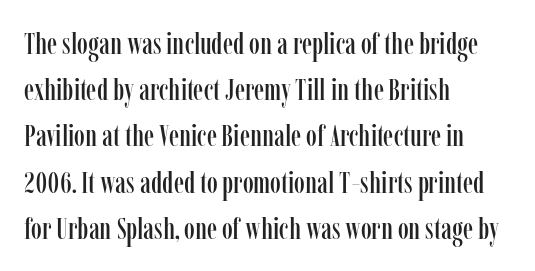
{"serif": "yes", "italic": "no", "width": "condensed", "stroke_contrast": "low", "x_height": "medium", "monospaced": "no", "underline": "no", "align": "left", "line_spacing": "normal", "line_spacing_ratio": 1.49, "letter_spacing": "normal", "letter_spacing_em": 0.0, "glyph_px": 31}
